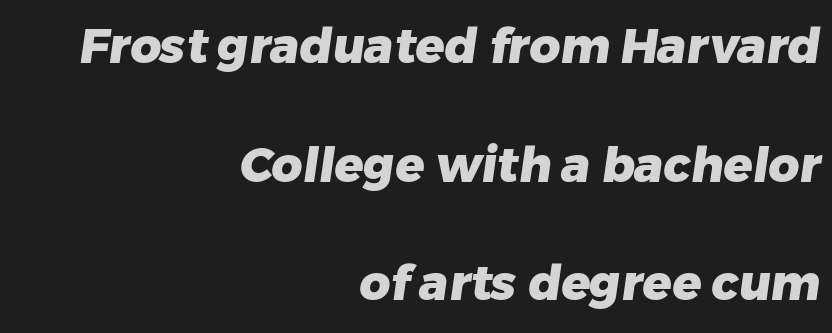
The image shows 48 px heavy sans-serif type; set right-aligned, loose line spacing (2.47x), normal letter spacing, not underlined; low stroke contrast and a medium x-height.
